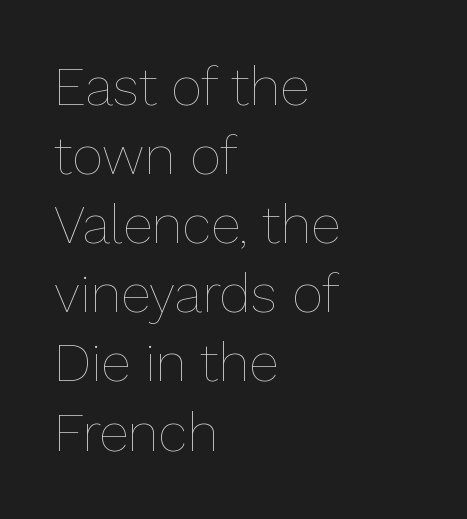
Inter-character spacing is left at the font's built-in metrics. Each row of text sits above clean, open space. The letters advance in unequal steps, a hallmark of proportional type. The lines are quadded left. This sample keeps an unexceptional amount of space between lines. Weight: regular or lighter.
